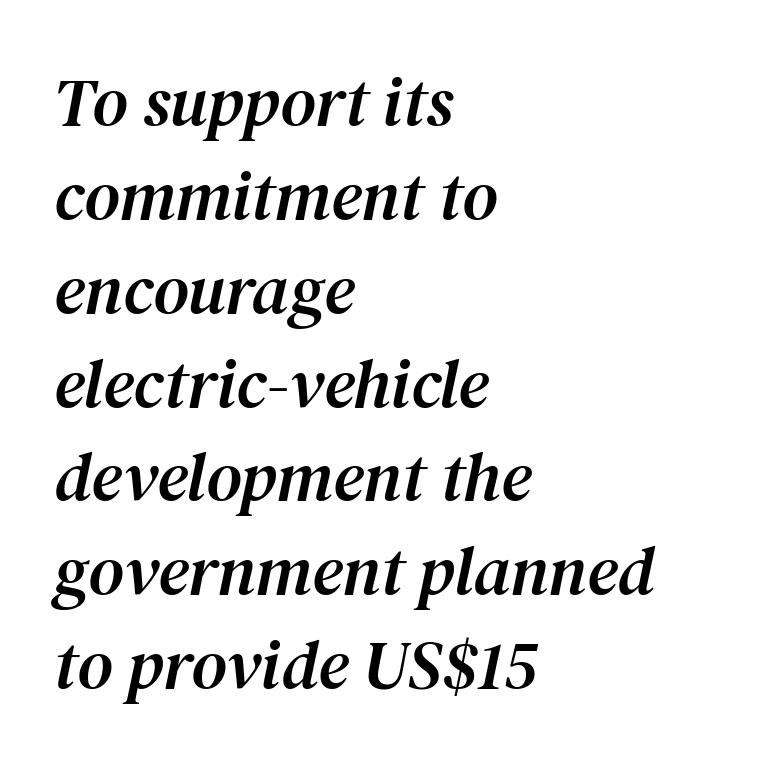
{"serif": "yes", "italic": "yes", "lean": "right", "slant_degrees": 12, "width": "normal", "stroke_contrast": "medium", "x_height": "medium", "monospaced": "no", "underline": "no", "align": "left", "line_spacing": "normal", "line_spacing_ratio": 1.36, "letter_spacing": "normal", "letter_spacing_em": 0.0, "glyph_px": 69}
